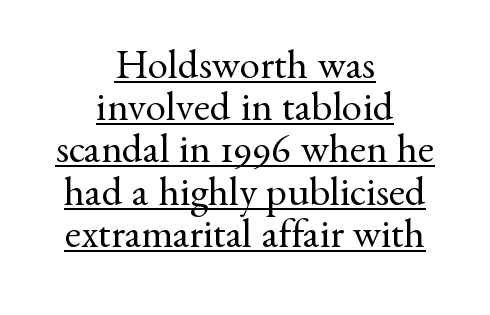
The image shows 41 px regular-weight serif type, upright; set centered, tight line spacing (1.03x), normal letter spacing, underlined; medium stroke contrast and a small x-height.
